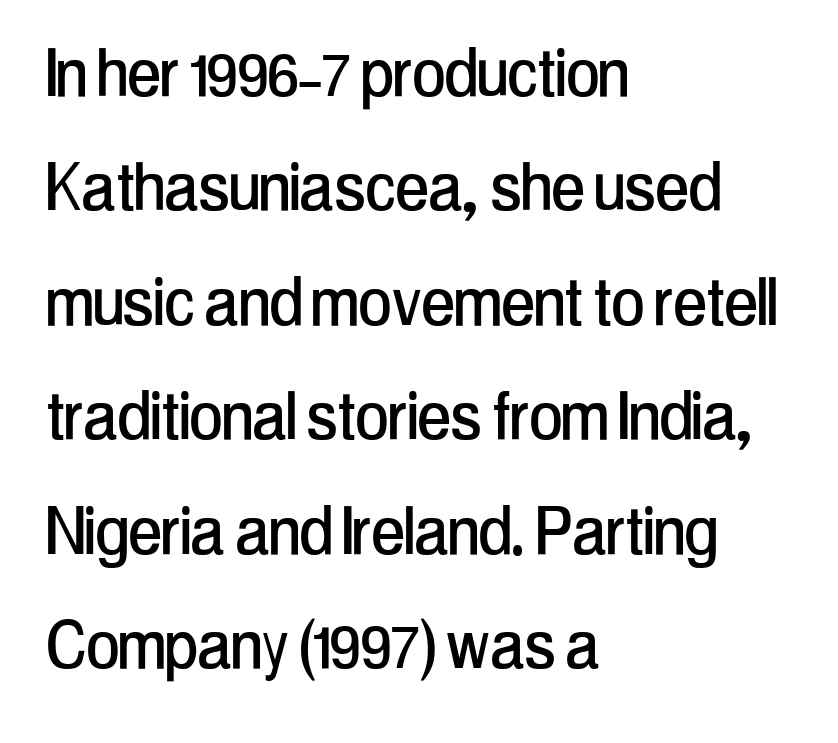
Q: Is the text italic (slanted)? A: No, it is upright.
Q: Is the typeface a serif or a sans-serif typeface? A: Sans-serif.
Q: Is the text underlined? A: No.
Q: How is the paragraph aligned? A: Left-aligned.
Q: Is the spacing between letters normal or unusually wide? A: Normal.
Q: Is the spacing between lines tight, normal or loose? A: Normal.
Q: Width (condensed, normal, or wide)? A: Condensed.
Q: Stroke contrast? A: Low.
Q: x-height? A: Medium.
Q: Monospaced? A: No.
